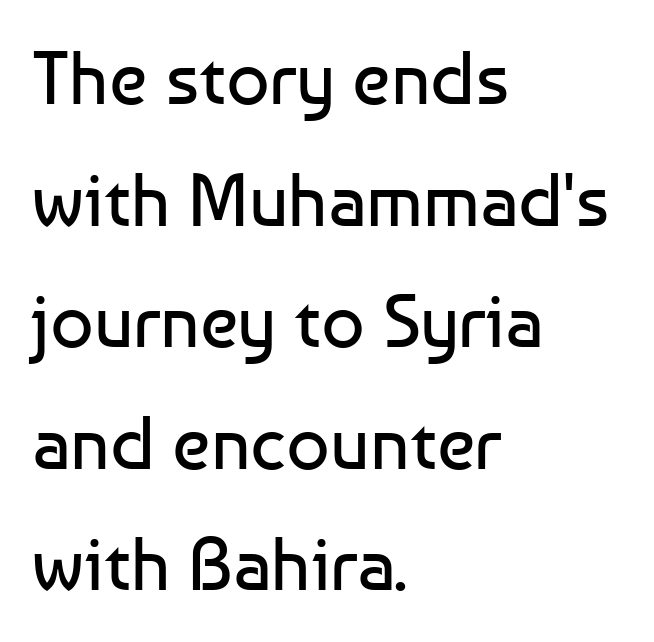
Q: Is the text bold? A: No.
Q: Is the text italic (slanted)? A: No, it is upright.
Q: Is the typeface a serif or a sans-serif typeface? A: Sans-serif.
Q: Is the text underlined? A: No.
Q: How is the paragraph aligned? A: Left-aligned.
Q: Is the spacing between letters normal or unusually wide? A: Normal.
Q: Is the spacing between lines tight, normal or loose? A: Normal.
Q: Width (condensed, normal, or wide)? A: Normal.
Q: Stroke contrast? A: Low.
Q: x-height? A: Medium.
Q: Monospaced? A: No.
